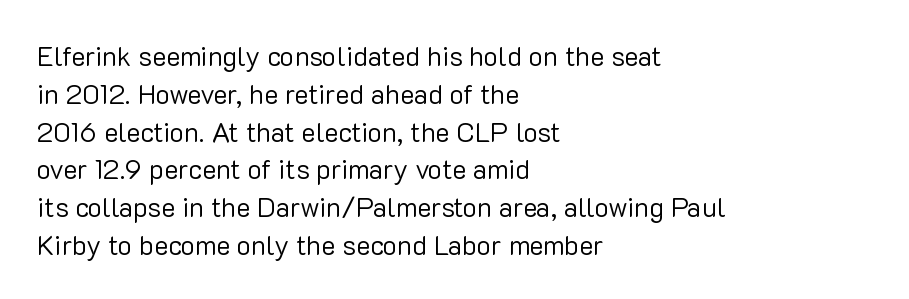
The image shows 27 px text type, upright; set left-aligned, normal line spacing (1.4x), normal letter spacing, not underlined.
